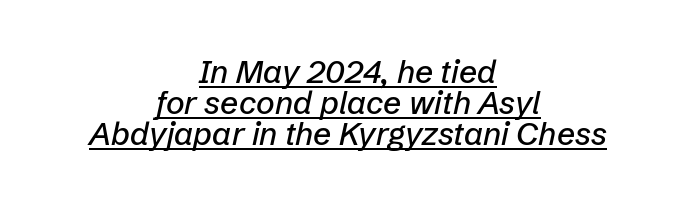
Honestly, the rows look squashed on top of each other. The font's italic variant was chosen for this text. Between one letter and the next there's only the usual sliver of space. The rendering uses the underline text-decoration.
